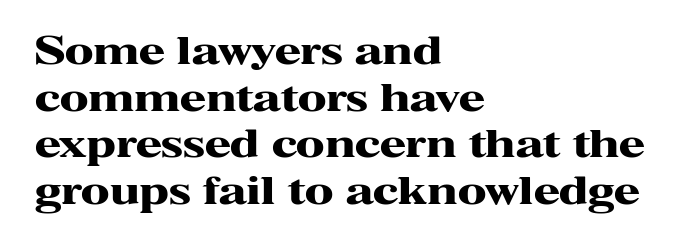
The image shows 38 px heavy, wide serif type, upright; set left-aligned, line spacing 1.23x, normal letter spacing, not underlined; high stroke contrast and a medium x-height.
